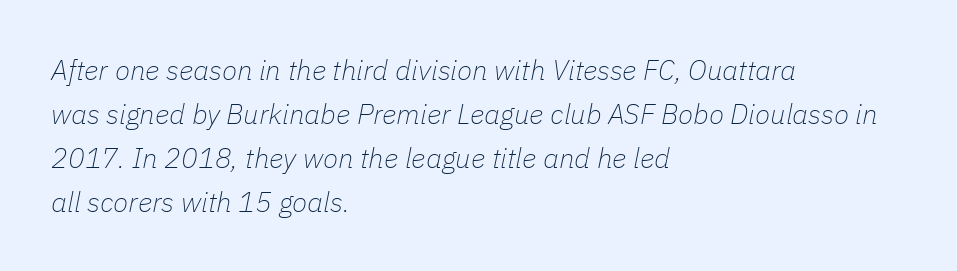
The rendering uses a moderate line-height, typical for paragraphs. Looking at the ascenders, they clearly lean. Underlining? Definitely not there. These lines are rendered in a variable-pitch font. Is the type heavy? It reads as light-to-regular instead.
